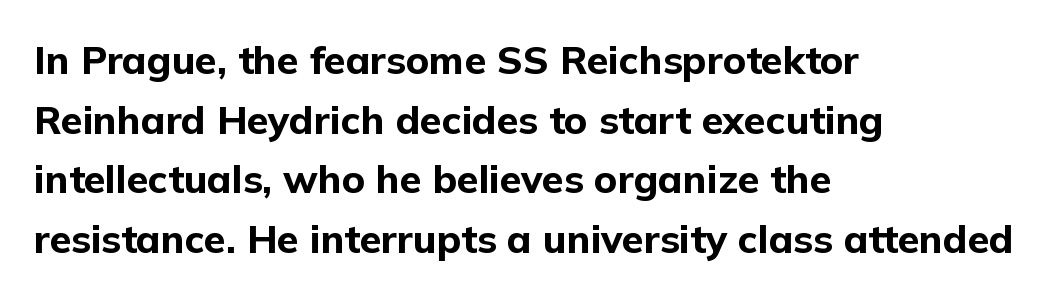
The image shows 39 px bold sans-serif type, upright; set left-aligned, normal line spacing (1.53x), normal letter spacing, not underlined; low stroke contrast and a medium x-height.
